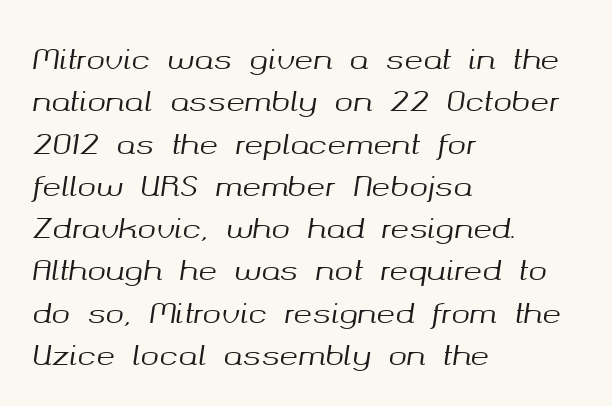
The image shows 28 px text type, italic (leaning right); set left-aligned, normal line spacing (1.51x), normal letter spacing, not underlined; medium stroke contrast and a medium x-height.
